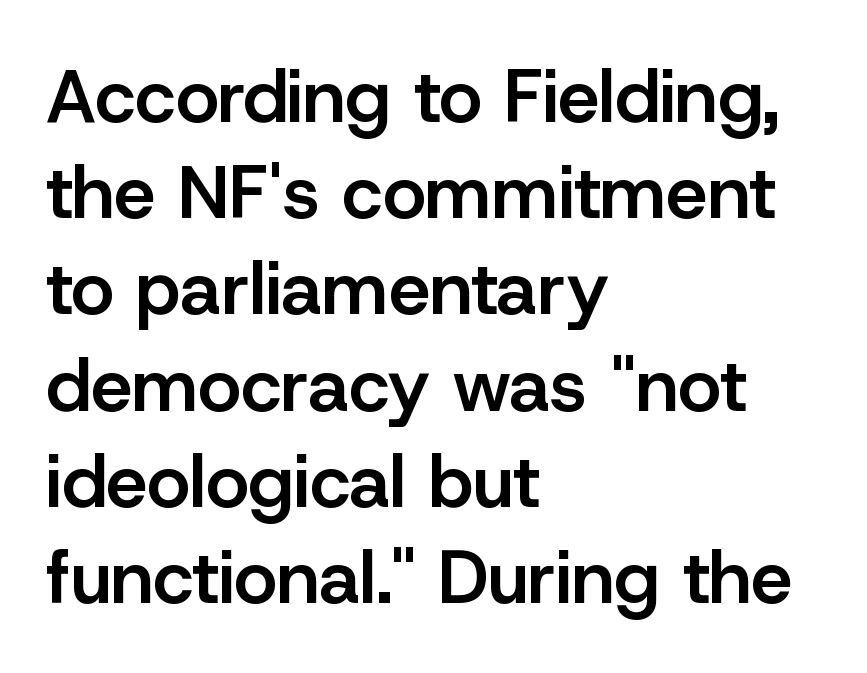
Q: Is the text bold? A: Semi-bold.
Q: Is the text italic (slanted)? A: No, it is upright.
Q: Is the typeface a serif or a sans-serif typeface? A: Sans-serif.
Q: Is the text underlined? A: No.
Q: How is the paragraph aligned? A: Left-aligned.
Q: Is the spacing between letters normal or unusually wide? A: Normal.
Q: Is the spacing between lines tight, normal or loose? A: Normal.
Q: Width (condensed, normal, or wide)? A: Normal.
Q: Stroke contrast? A: Low.
Q: x-height? A: Medium.
Q: Monospaced? A: No.
